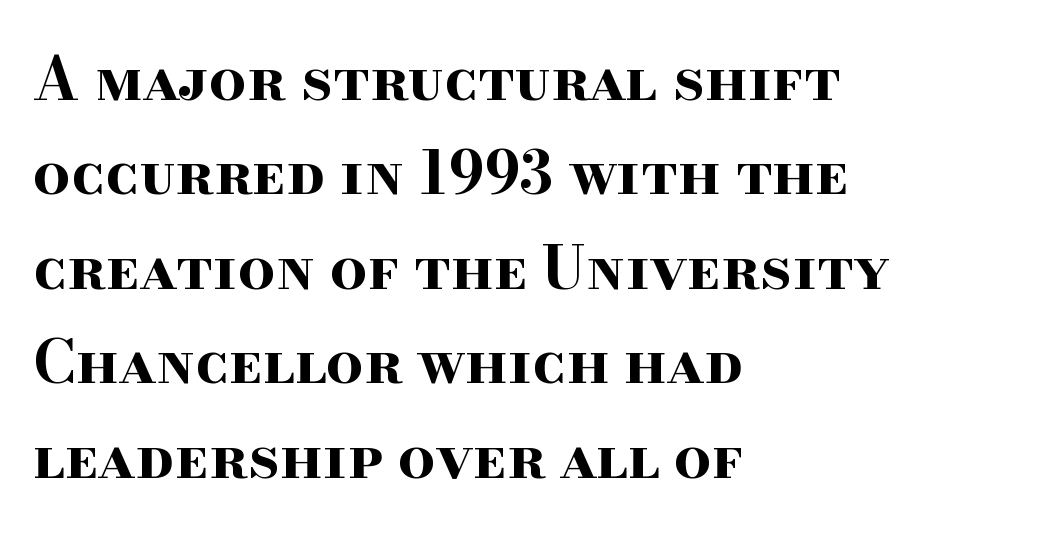
The image shows 59 px bold, wide serif type, upright; set left-aligned, normal line spacing (1.6x), normal letter spacing, not underlined; high stroke contrast and a small x-height.
